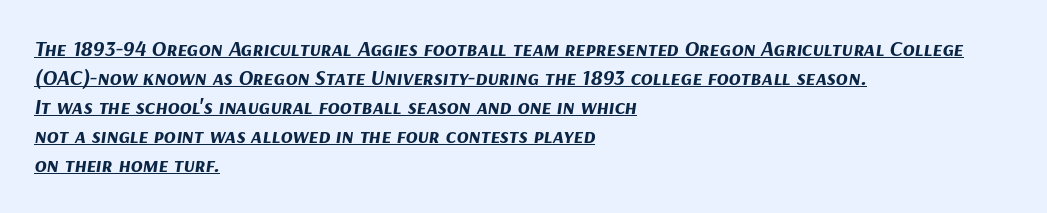
{"italic": "yes", "lean": "right", "slant_degrees": 9, "bold": "yes", "underline": "yes", "align": "left", "line_spacing": "normal", "line_spacing_ratio": 1.32, "letter_spacing": "normal", "letter_spacing_em": 0.0, "glyph_px": 22}
